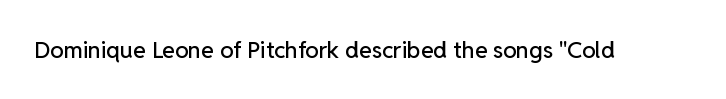
{"italic": "no", "underline": "no", "letter_spacing": "normal", "letter_spacing_em": 0.0, "glyph_px": 23}
